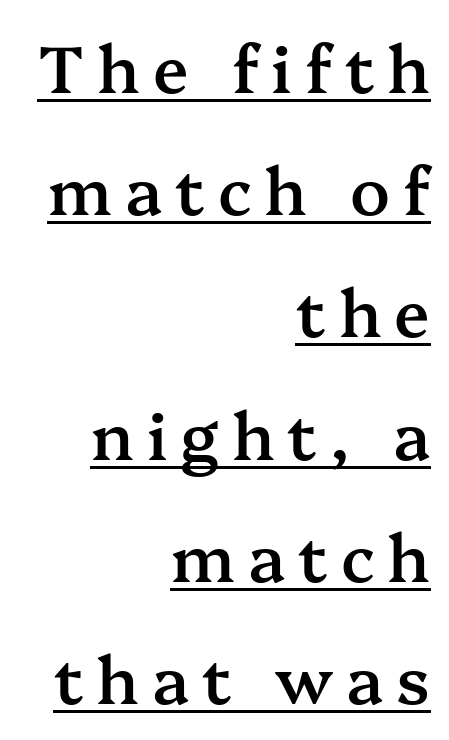
The strokes are fattened partway — semibold, not bold. The lines in this sample share a right terminus and differ only in where they begin. The rendering uses natural spacing where letterforms have individual widths. These lines have a slow, spaced-out rhythm from letter to letter.
